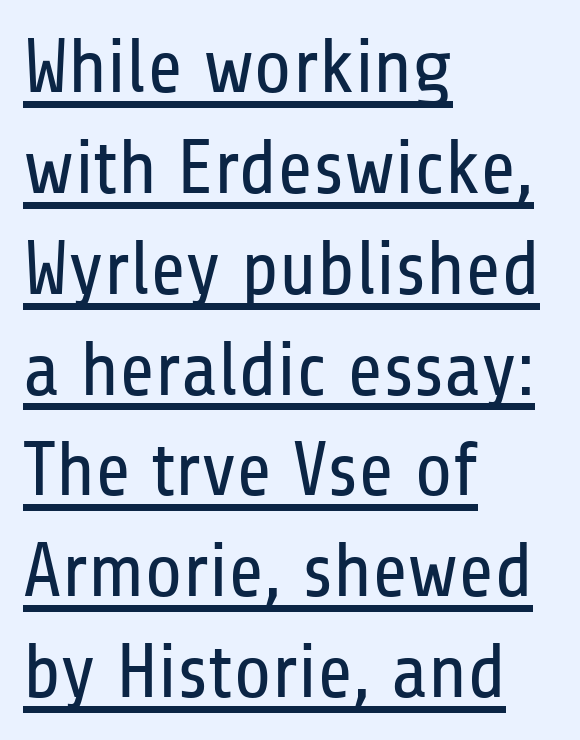
Compared with typical paragraphs, the rows here are spaced about the same. The letters advance in unequal steps, a hallmark of proportional type. Weight: regular or lighter. In designer terms, the underline attribute is active on this setting. Ascenders rise straight up at ninety degrees.
